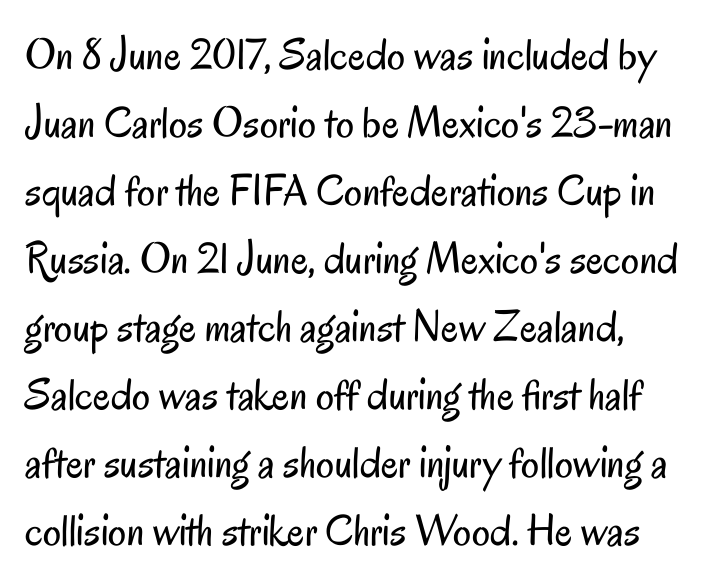
Think of a printed novel: that variable character pitch is what you see here. Each new line begins a customary step beneath the previous one. Tracking value appears to be zero — textbook default spacing. The font's upright variant was chosen for this text. The foot of each line stays bare and open.
